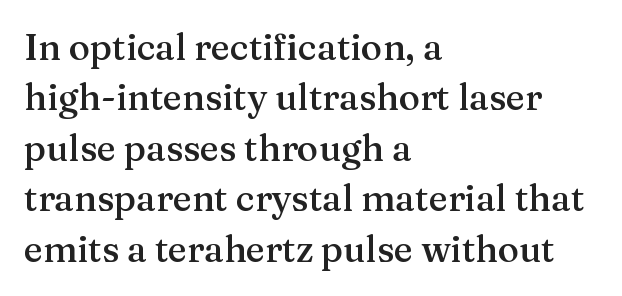
The image shows 36 px semibold serif type, upright; set left-aligned, normal line spacing (1.4x), normal letter spacing, not underlined; medium stroke contrast and a medium x-height.
